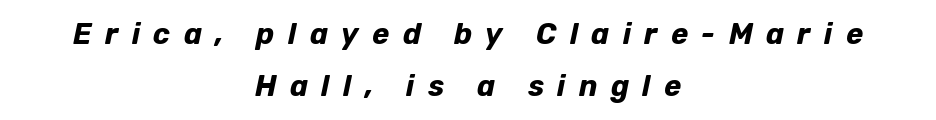
One-word summary of the alignment: center. The specimen reads as italic at a glance. Check the space under the baseline: it is left empty. The type is letterspaced generously, with wide tracking.
